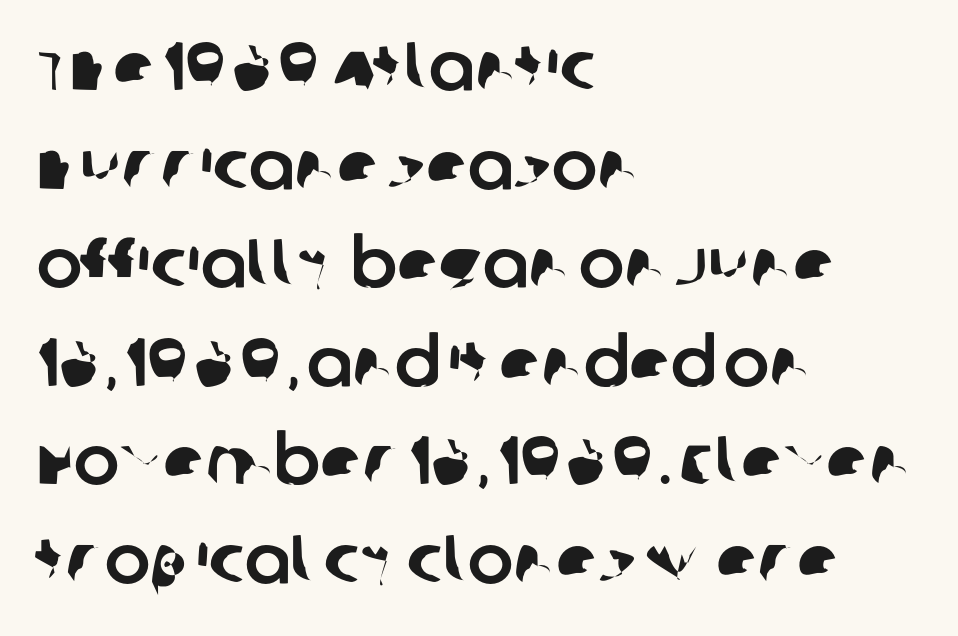
Stroke terminals: plain, sans-serif. This sample has the flowing, uneven cadence of proportional lettering. Quick note: interline space is typical. In CSS terms this would be text-align: left. Tracking value appears to be zero — textbook default spacing.
